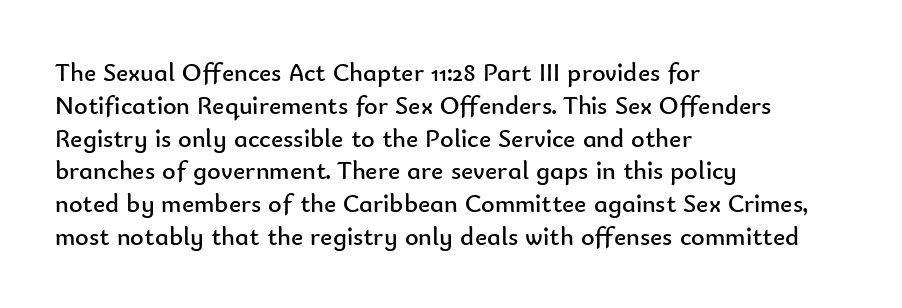
The image shows 26 px text type, upright; set left-aligned, normal line spacing (1.26x), normal letter spacing, not underlined.
